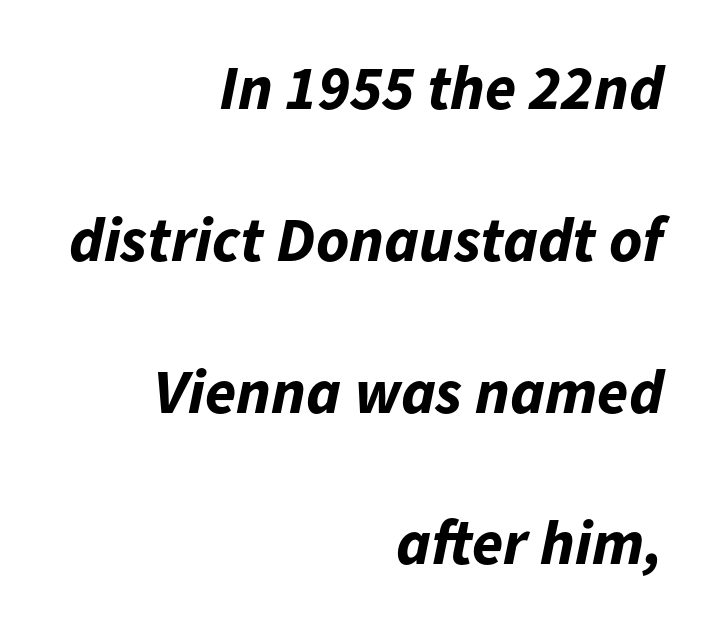
{"italic": "yes", "lean": "right", "slant_degrees": 11, "bold": "yes", "weight": "bold", "width": "normal", "stroke_contrast": "low", "x_height": "medium", "monospaced": "no", "underline": "no", "align": "right", "line_spacing": "loose", "line_spacing_ratio": 2.41, "letter_spacing": "normal", "letter_spacing_em": 0.0, "glyph_px": 63}
